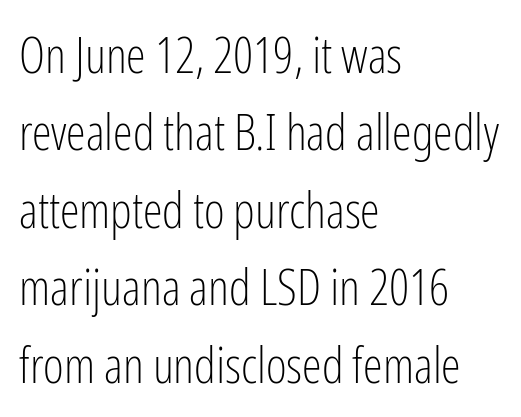
The letters advance in unequal steps, a hallmark of proportional type. Every stem runs plumb, perpendicular to the baseline. Each stroke keeps to a modest, everyday thickness or less. Type without underlining.
